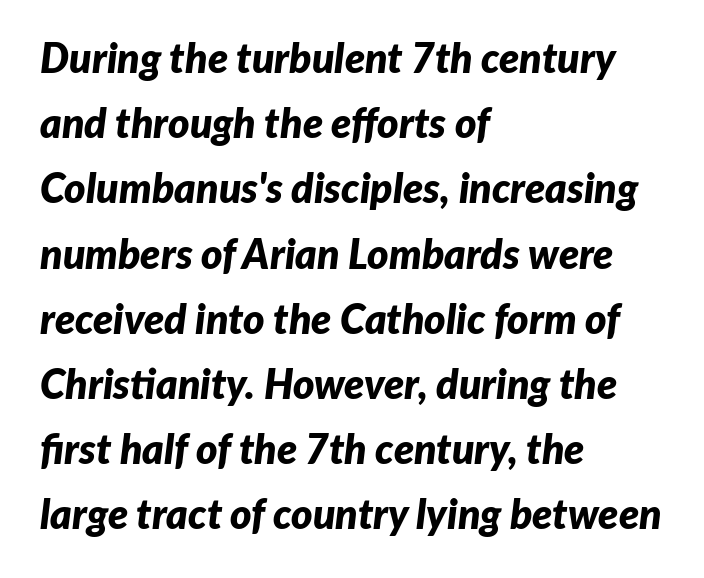
The image shows 41 px bold type, italic (leaning right); set left-aligned, normal line spacing (1.59x), normal letter spacing, not underlined; low stroke contrast and a medium x-height.
